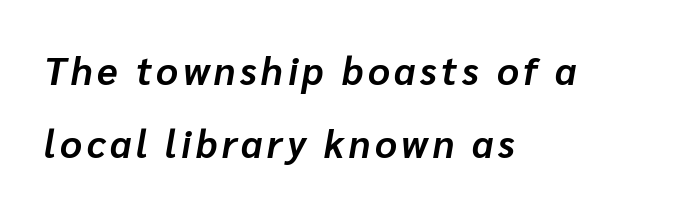
Q: Is the text bold? A: Yes.
Q: Is the text italic (slanted)? A: Yes, it leans right by about 10 degrees.
Q: Is the text underlined? A: No.
Q: How is the paragraph aligned? A: Left-aligned.
Q: Is the spacing between lines tight, normal or loose? A: Loose.
Q: Width (condensed, normal, or wide)? A: Normal.
Q: Stroke contrast? A: Low.
Q: x-height? A: Medium.
Q: Monospaced? A: No.
